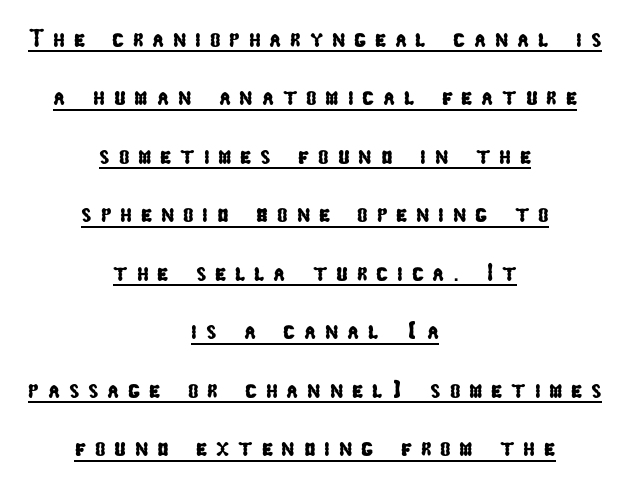
Q: Is the text underlined? A: Yes.
Q: How is the paragraph aligned? A: Centered.
Q: Is the spacing between letters normal or unusually wide? A: Unusually wide.
Q: Is the spacing between lines tight, normal or loose? A: Loose.
